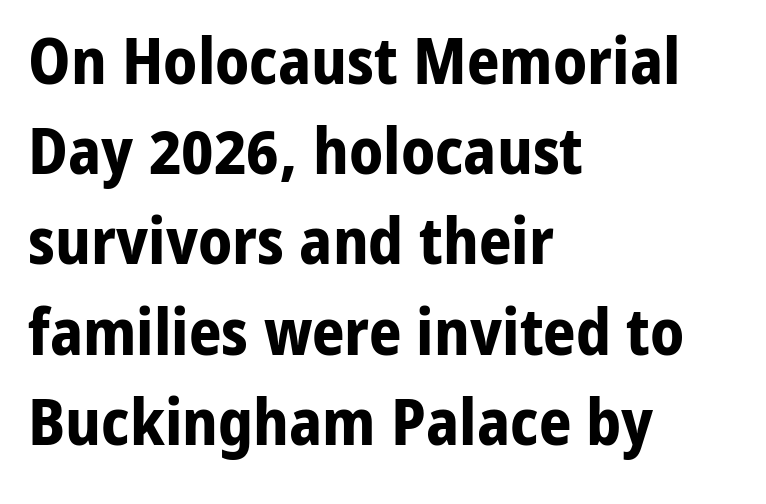
A typesetter would call this proportional, since set widths differ per character. The glyphs in this specimen are sans serif. Interline gaps are of average width in this sample. Teacher's note: observe the even left margin — that is flush-left alignment. Nobody touched the tracking dial on this one.
